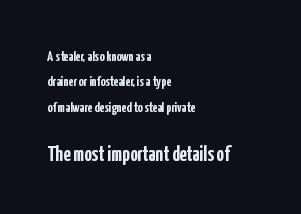
Q: Is the text bold? A: Yes.
Q: Is the text italic (slanted)? A: No, it is upright.
Q: Is the text underlined? A: No.
Q: How is the paragraph aligned? A: Left-aligned.
Q: Is the spacing between letters normal or unusually wide? A: Normal.
Q: Which block of text is set in a larger size, the first (top) or the second (bottom)? A: The second (bottom) one.
